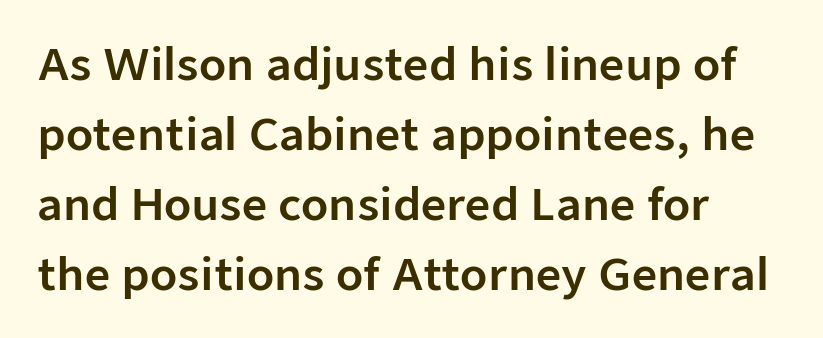
The image shows 44 px sans-serif type, upright; set left-aligned, normal line spacing (1.59x), normal letter spacing, not underlined; low stroke contrast and a medium x-height.
